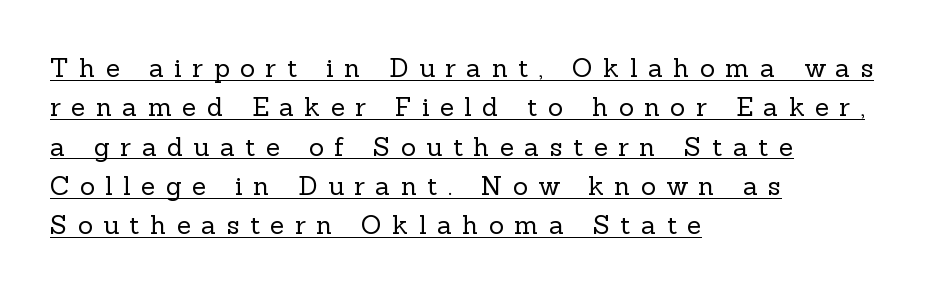
Compared with a typical body face, this is equally light or lighter still. Does the leading feel generous? No, just average. A student would call this left alignment; a typographer would say flush left, rag right. A typographer would call this underscored text. Posture: straight, roman, zero tilt. This sample uses expanded letter spacing, leaving extra air between glyphs.
